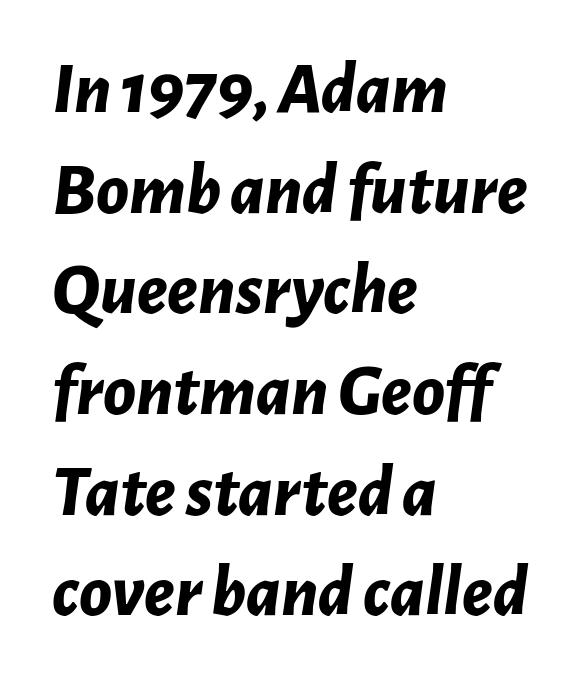
{"italic": "yes", "lean": "right", "slant_degrees": 7, "bold": "yes", "weight": "bold", "width": "normal", "stroke_contrast": "low", "x_height": "medium", "monospaced": "no", "underline": "no", "align": "left", "line_spacing": "normal", "line_spacing_ratio": 1.36, "letter_spacing": "normal", "letter_spacing_em": 0.0, "glyph_px": 74}
